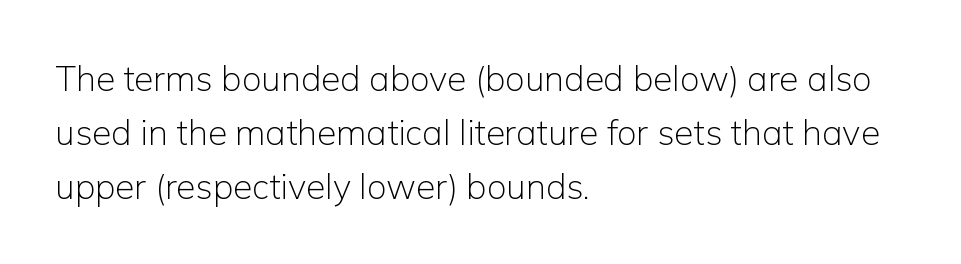
{"serif": "no", "italic": "no", "bold": "no", "weight": "light", "width": "normal", "stroke_contrast": "low", "x_height": "medium", "monospaced": "no", "underline": "no", "align": "left", "line_spacing": "normal", "line_spacing_ratio": 1.55, "letter_spacing": "normal", "letter_spacing_em": 0.0, "glyph_px": 35}
